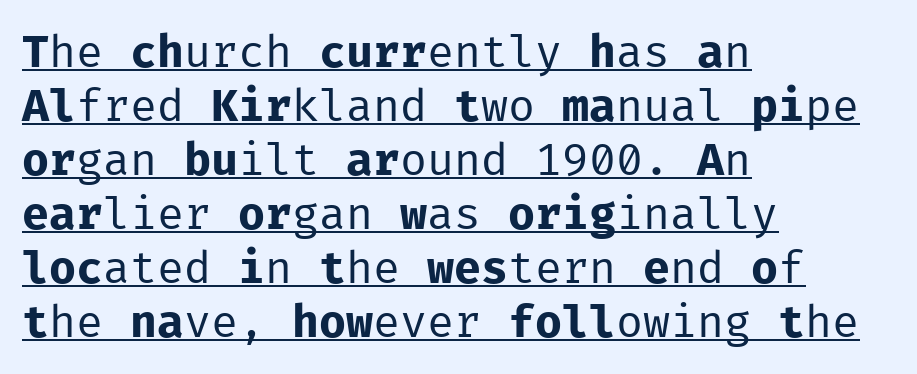
{"serif": "no", "italic": "no", "bold": "no", "weight": "regular", "width": "normal", "stroke_contrast": "low", "x_height": "medium", "monospaced": "yes", "underline": "yes", "align": "left", "line_spacing_ratio": 1.2, "letter_spacing": "normal", "letter_spacing_em": 0.0, "glyph_px": 45}
